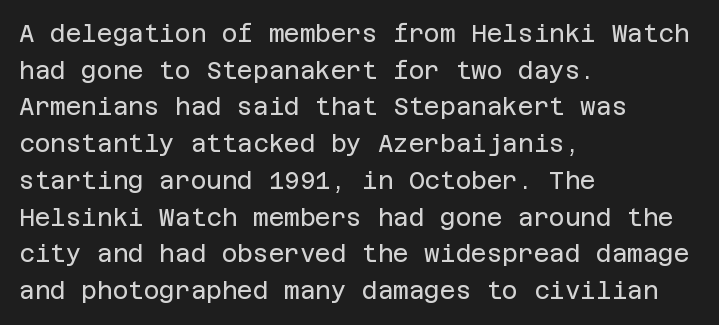
{"italic": "no", "bold": "no", "underline": "no", "align": "left", "line_spacing": "normal", "line_spacing_ratio": 1.53, "letter_spacing": "normal", "letter_spacing_em": 0.0, "glyph_px": 24}
